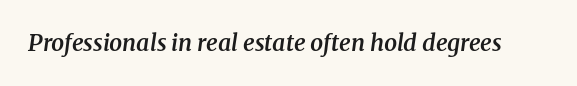
Italic? Definitely — the glyphs are oblique. Lines of text with bare space underneath. This sample uses plain, unmodified letter spacing. I'd describe the lettering as semibold — firm but not a full bold.
